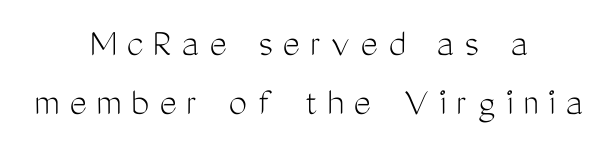
Has an underline been added? It has not. Is this a heavy cut? Hardly; it is regular or lighter. Someone cranked the tracking dial way up on this one. In terms of leading, this rendering sits right in the middle. Ordinary non-slanted type is in use.
